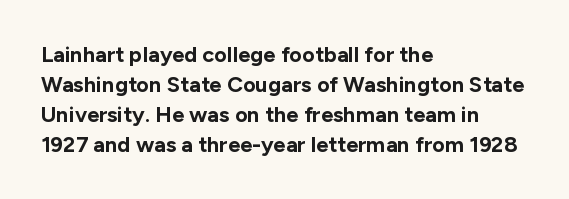
Italic: no, the glyphs are upright roman. Standard letterfit; no display-style spreading of the glyphs. Glance below the letters and you will spot only blank space. Its strokes are broad and dark, the hallmark of bold type.
